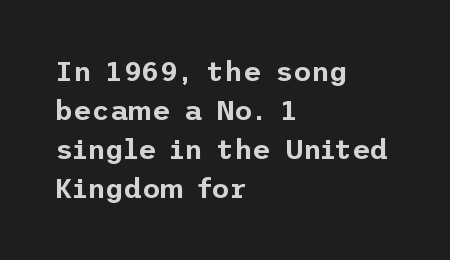
The image shows 28 px sans-serif type, upright; set left-aligned, normal line spacing (1.39x), normal letter spacing, not underlined; low stroke contrast and a medium x-height.
